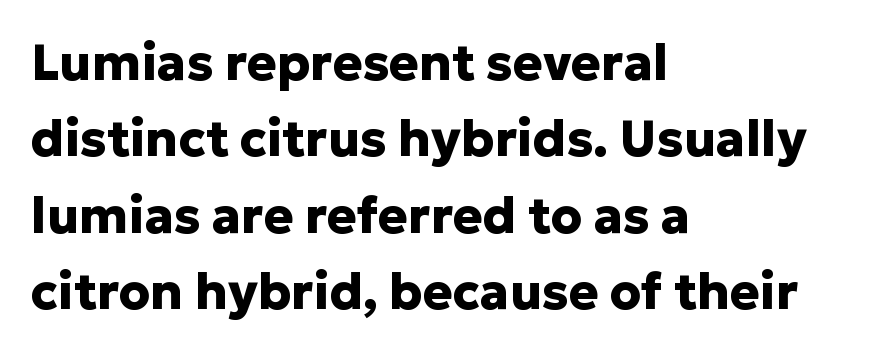
{"serif": "no", "italic": "no", "bold": "yes", "weight": "heavy", "width": "normal", "stroke_contrast": "low", "x_height": "medium", "monospaced": "no", "underline": "no", "align": "left", "line_spacing": "normal", "line_spacing_ratio": 1.53, "letter_spacing": "normal", "letter_spacing_em": 0.0, "glyph_px": 50}
